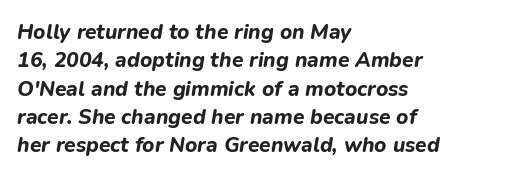
Strokes here are thick enough to call this a true bold. Looking at the ascenders, they clearly lean. Reading down the column, the eye jumps a familiar distance to each next line. Rule under the text: the space is simply empty. Characters follow at the spacing the type designer built in.
